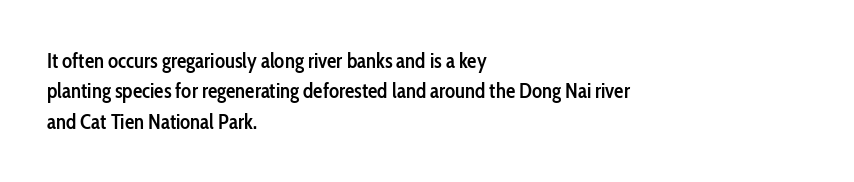
{"italic": "no", "bold": "semi", "underline": "no", "align": "left", "line_spacing": "normal", "line_spacing_ratio": 1.45, "letter_spacing": "normal", "letter_spacing_em": 0.0, "glyph_px": 21}
